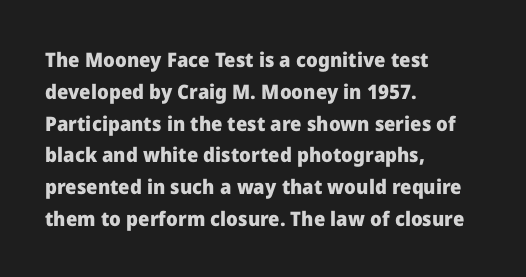
Upright lettering throughout. The foot of each line stays bare and open. Line spacing here is normal. The letters sit at their default tracking, neither squeezed nor spread. The setting favours the left margin, as ordinary paragraphs usually do. These words are printed bold, with thick strokes throughout.
